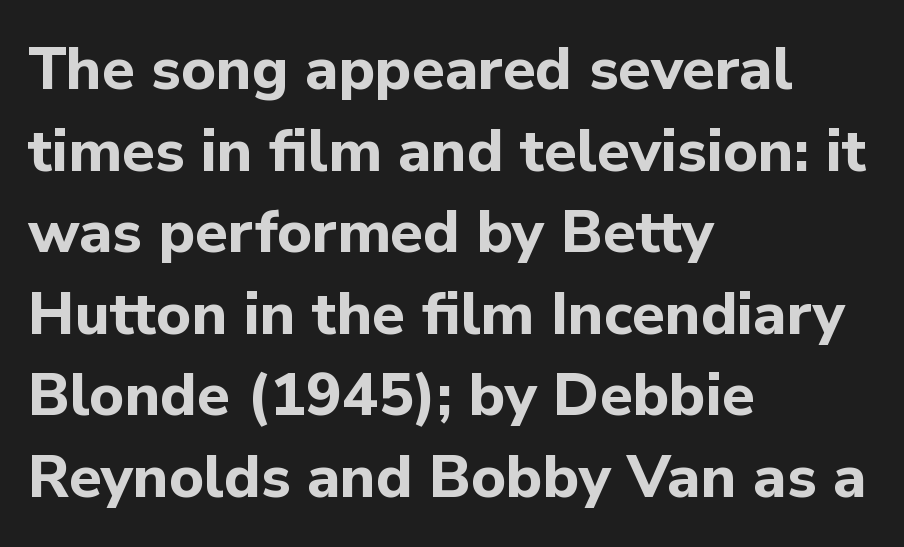
Plain, unruled lines of type. A sans-serif font was chosen for this passage. Layout note: lines flush left. Character widths vary here, with narrow letters taking less room than wide ones.
